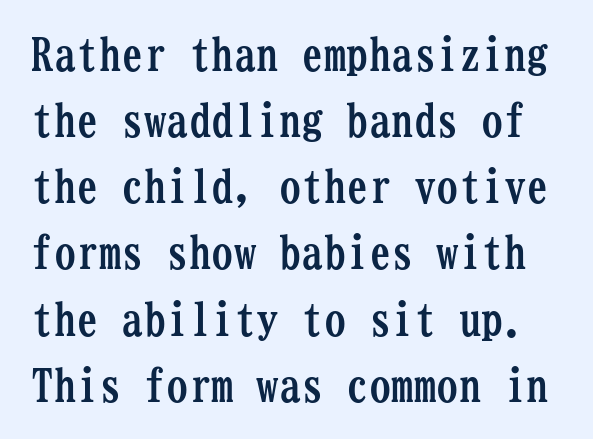
{"serif": "yes", "italic": "no", "bold": "yes", "weight": "semibold", "width": "condensed", "stroke_contrast": "low", "x_height": "medium", "monospaced": "yes", "underline": "no", "line_spacing": "normal", "line_spacing_ratio": 1.47, "letter_spacing": "normal", "letter_spacing_em": 0.0, "glyph_px": 45}
